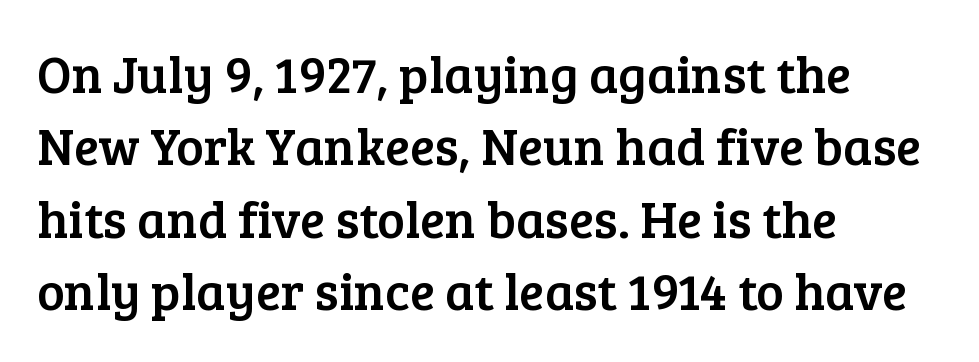
{"serif": "yes", "italic": "no", "width": "normal", "stroke_contrast": "low", "x_height": "medium", "monospaced": "no", "underline": "no", "align": "left", "line_spacing": "normal", "line_spacing_ratio": 1.39, "letter_spacing": "normal", "letter_spacing_em": 0.0, "glyph_px": 52}
